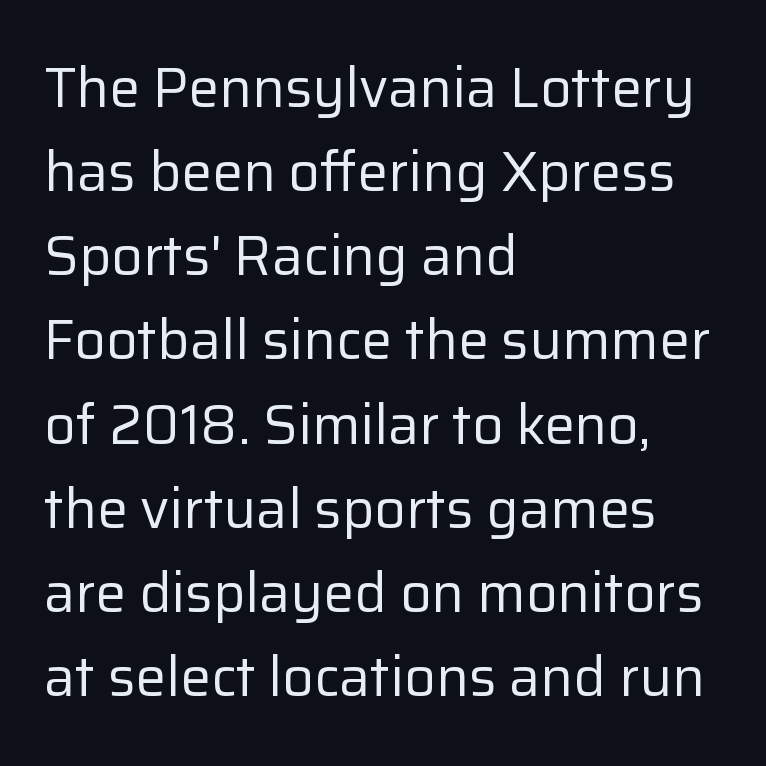
Q: Is the text bold? A: No.
Q: Is the text italic (slanted)? A: No, it is upright.
Q: Is the typeface a serif or a sans-serif typeface? A: Sans-serif.
Q: Is the text underlined? A: No.
Q: How is the paragraph aligned? A: Left-aligned.
Q: Is the spacing between letters normal or unusually wide? A: Normal.
Q: Is the spacing between lines tight, normal or loose? A: Normal.
Q: Width (condensed, normal, or wide)? A: Normal.
Q: Stroke contrast? A: Low.
Q: x-height? A: Medium.
Q: Monospaced? A: No.
